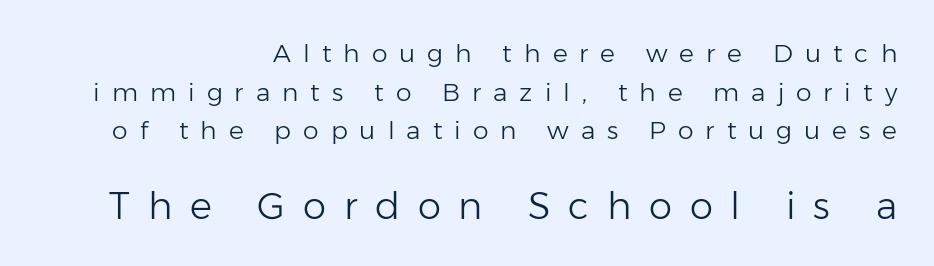
{"serif": "no", "italic": "no", "bold": "no", "weight": "light", "width": "normal", "stroke_contrast": "low", "x_height": "medium", "monospaced": "no", "underline": "no", "align": "right", "line_spacing": "normal", "line_spacing_ratio": 1.55, "letter_spacing": "wide", "letter_spacing_em": 0.48, "larger_block": "second", "size_ratio": 1.48, "glyph_px": 37}
